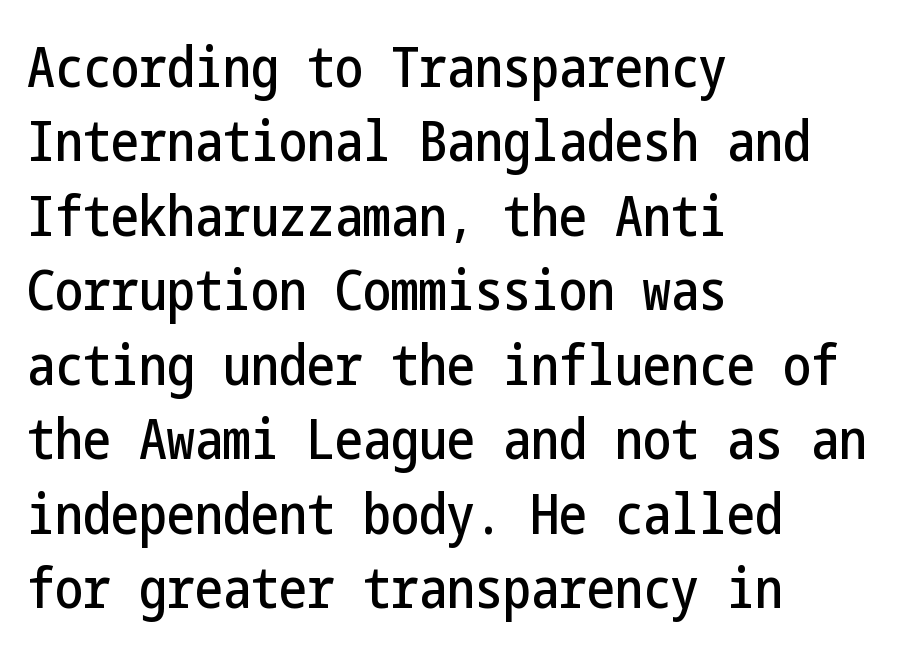
Alignment: flush left. This sample uses an upright cut, with every glyph sitting square on the baseline. The space between consecutive lines is moderate. Is the letter spacing exaggerated? No — it looks like the ordinary default. Is this a sans? Yes — the strokes have no serifs. The glyphs are unaccompanied by any horizontal stroke below them.
